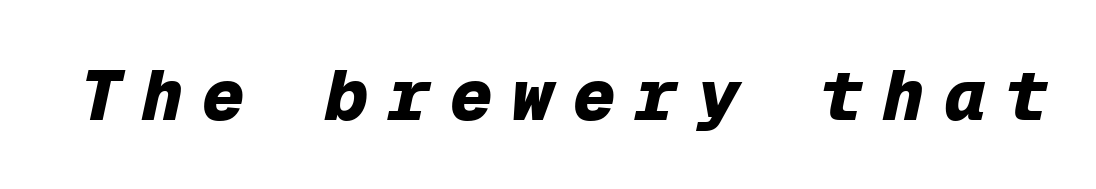
{"italic": "yes", "lean": "right", "slant_degrees": 12, "bold": "yes", "weight": "heavy", "width": "normal", "stroke_contrast": "low", "x_height": "medium", "monospaced": "yes", "underline": "no", "letter_spacing": "wide", "letter_spacing_em": 0.27, "glyph_px": 71}
